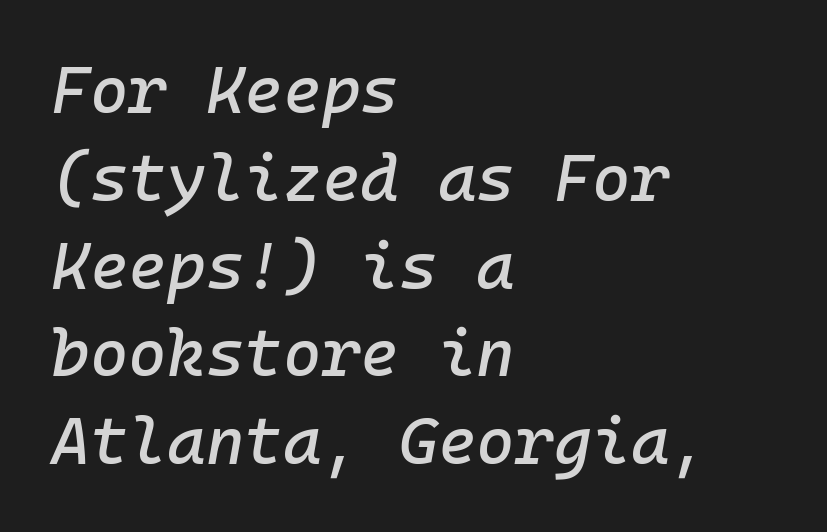
The image shows 66 px text type, italic (leaning right), monospaced; set left-aligned, normal line spacing (1.33x), normal letter spacing, not underlined; low stroke contrast and a medium x-height.
